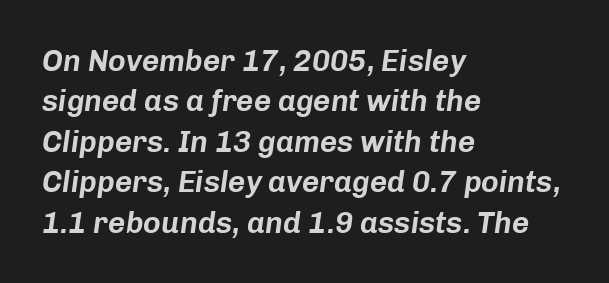
The image shows 30 px text type, italic (leaning right); set left-aligned, normal line spacing (1.35x), normal letter spacing, not underlined; low stroke contrast and a medium x-height.
